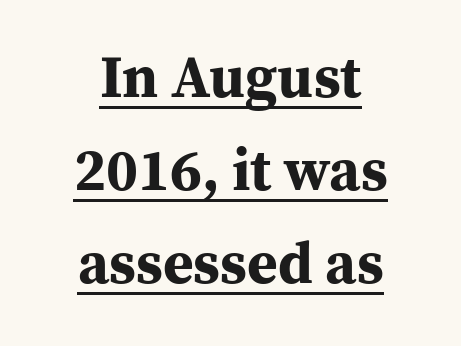
{"serif": "yes", "italic": "no", "bold": "yes", "weight": "bold", "width": "normal", "stroke_contrast": "medium", "x_height": "medium", "monospaced": "no", "underline": "yes", "align": "center", "line_spacing": "normal", "line_spacing_ratio": 1.58, "letter_spacing": "normal", "letter_spacing_em": 0.0, "glyph_px": 59}
